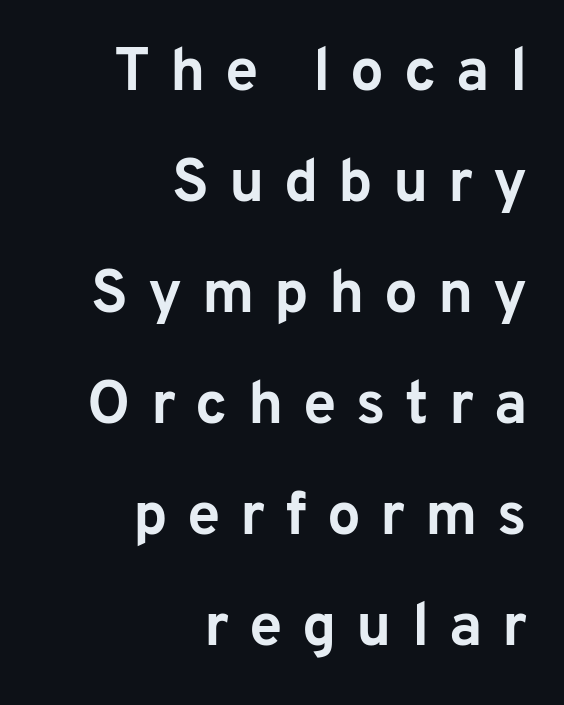
{"serif": "no", "italic": "no", "bold": "yes", "weight": "bold", "width": "normal", "stroke_contrast": "low", "x_height": "medium", "monospaced": "no", "underline": "no", "align": "right", "line_spacing_ratio": 1.85, "letter_spacing": "wide", "letter_spacing_em": 0.33, "glyph_px": 60}
